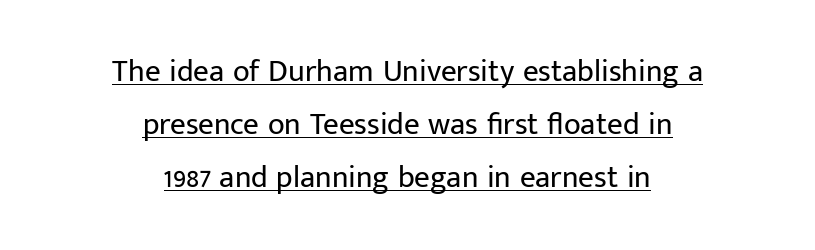
Teacher's note: observe the equal gaps on both sides — that is centered alignment. Observe the absence of serifs on each vertical stroke in this sample. Posture: upright roman. The letterforms sit at book weight or below. Think of a printed novel: that variable character pitch is what you see here.
